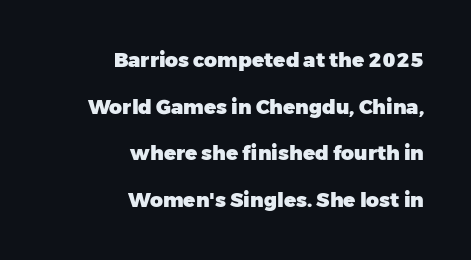
{"italic": "no", "bold": "yes", "underline": "no", "align": "right", "line_spacing": "loose", "line_spacing_ratio": 2.33, "letter_spacing": "normal", "letter_spacing_em": 0.0, "glyph_px": 20}
